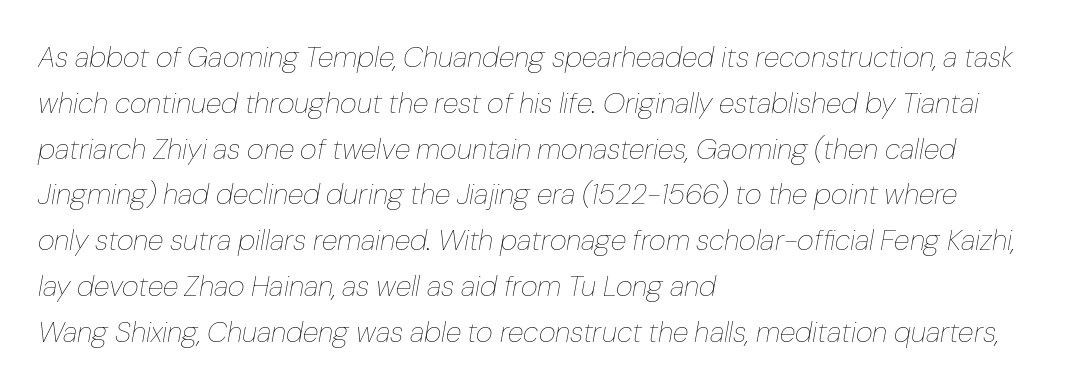
Each stroke keeps to a modest, everyday thickness or less. The face used here is rendered with its standard letterfit. The glyphs look as if they've been sheared to an angle. The passage shown is not underscored anywhere. Teacher's note: observe the even left margin — that is flush-left alignment.
